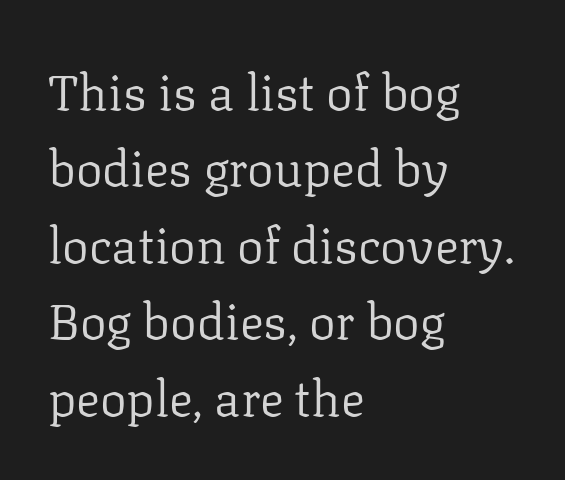
Each letter's strokes conclude with small projecting serifs. Check the space under the baseline: it is left empty. Character widths vary here, with narrow letters taking less room than wide ones. You can tell it's not italic because the verticals are truly vertical.
